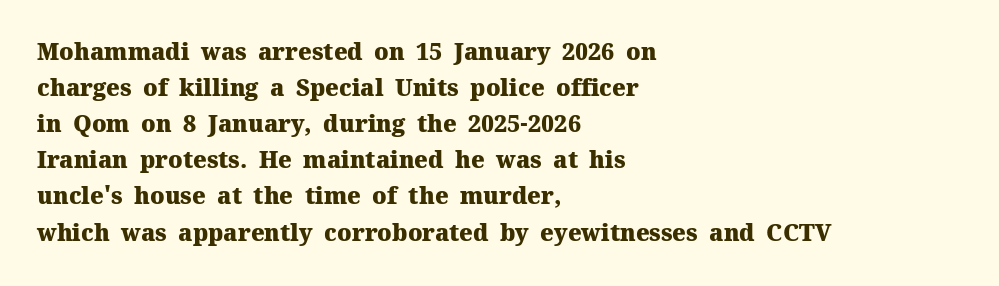
The image shows 23 px bold type, upright; set left-aligned, normal line spacing (1.57x), normal letter spacing, not underlined.
